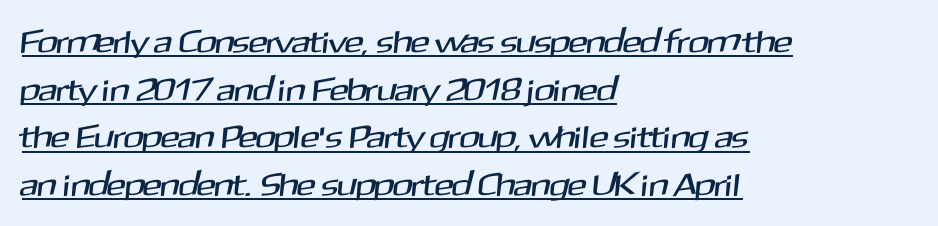
Q: Is the typeface a serif or a sans-serif typeface? A: Sans-serif.
Q: Is the text underlined? A: Yes.
Q: How is the paragraph aligned? A: Left-aligned.
Q: Is the spacing between letters normal or unusually wide? A: Normal.
Q: Is the spacing between lines tight, normal or loose? A: Normal.
Q: Width (condensed, normal, or wide)? A: Normal.
Q: Stroke contrast? A: Medium.
Q: x-height? A: Medium.
Q: Monospaced? A: No.
